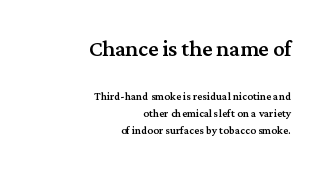
Q: Is the text italic (slanted)? A: No, it is upright.
Q: Is the typeface a serif or a sans-serif typeface? A: Serif.
Q: Is the text underlined? A: No.
Q: How is the paragraph aligned? A: Right-aligned.
Q: Is the spacing between letters normal or unusually wide? A: Normal.
Q: Which block of text is set in a larger size, the first (top) or the second (bottom)? A: The first (top) one.
Q: Width (condensed, normal, or wide)? A: Normal.
Q: Stroke contrast? A: Medium.
Q: x-height? A: Medium.
Q: Monospaced? A: No.
